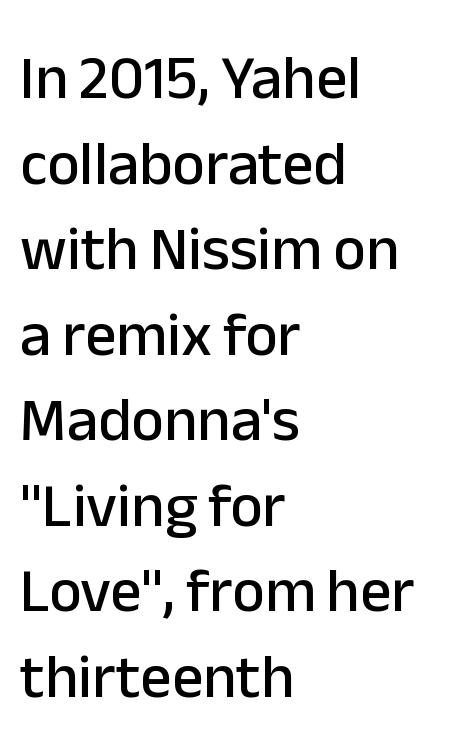
{"serif": "no", "italic": "no", "width": "normal", "stroke_contrast": "low", "x_height": "medium", "monospaced": "no", "underline": "no", "align": "left", "line_spacing": "normal", "line_spacing_ratio": 1.38, "letter_spacing": "normal", "letter_spacing_em": 0.0, "glyph_px": 62}
